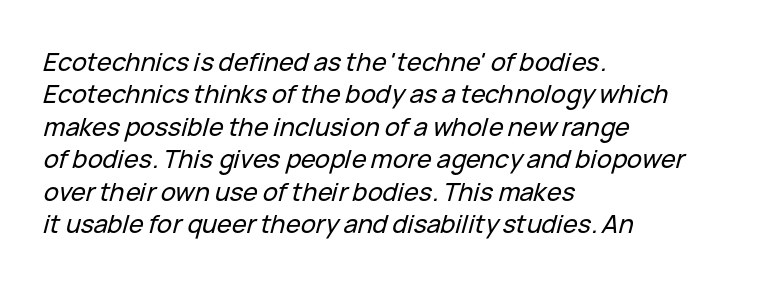
Quick note: underline off. In terms of letterspacing, this is plain default setting. Each new line begins a customary step beneath the previous one. Does the copy run flush right? No — it runs flush left. The lettering tilts uniformly, giving the passage an italic look.
